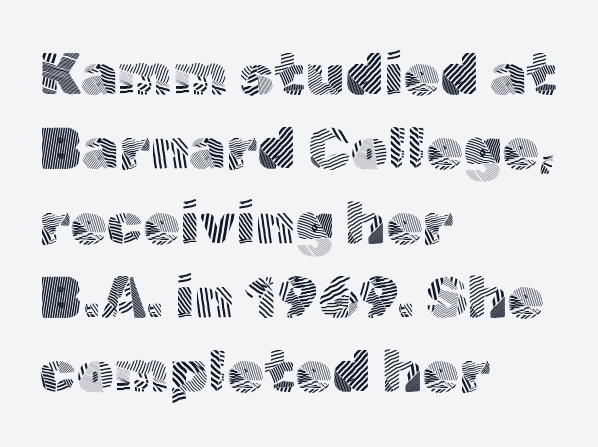
{"serif": "no", "italic": "no", "bold": "no", "weight": "light", "width": "normal", "x_height": "medium", "monospaced": "no", "underline": "no", "align": "left", "line_spacing": "normal", "line_spacing_ratio": 1.26, "letter_spacing": "normal", "letter_spacing_em": 0.0, "glyph_px": 59}
